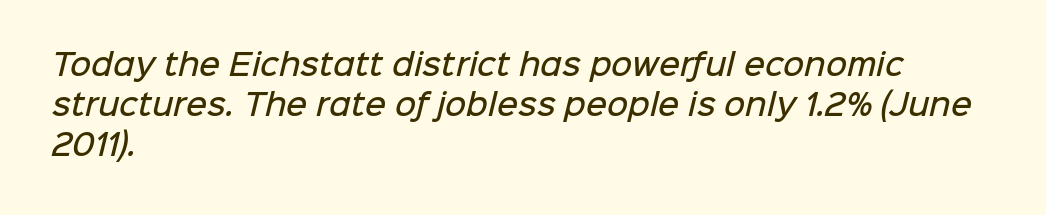
This sample keeps an unexceptional amount of space between lines. Is this a fixed-width face? No — the glyphs have proportional, varying widths. Which margin do the lines hug? The left one — the right edge is uneven. Summary of weight: moderately heavy, a semibold.
